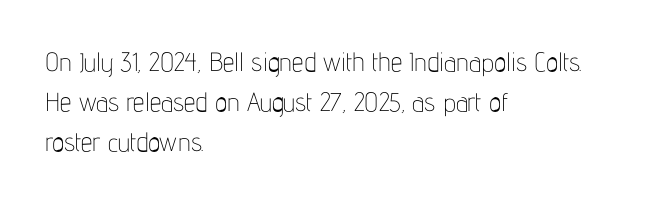
Nobody touched the tracking dial on this one. Line starts are locked; line ends wander. The block of text has a typical density, with ordinary space between rows. The glyphs are unaccompanied by any horizontal stroke below them. Notice how the stems are strictly vertical — no italics here. These glyphs show unthickened strokes, regular width or finer.
